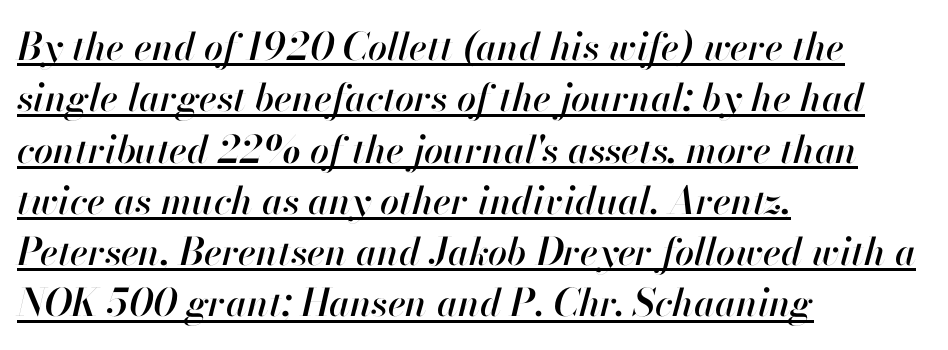
Caption: lettering with a line underneath. Here the glyphs are tracked normally, forming tight word shapes. The letters are slanted; this is an italic face. These lines stack with their left ends in a neat column. Students, observe: this is what conventionally led text looks like. Is this a fixed-width face? No — the glyphs have proportional, varying widths.
